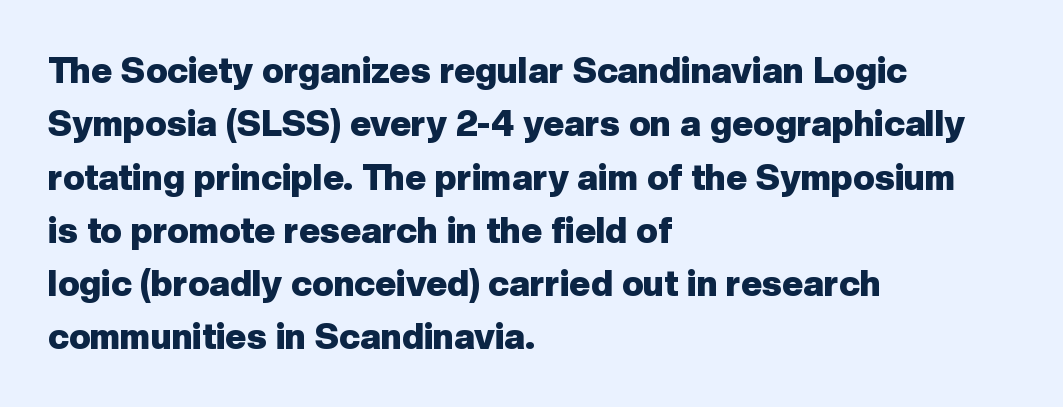
The image shows 36 px heavy sans-serif type, upright; set left-aligned, normal line spacing (1.48x), normal letter spacing, not underlined; low stroke contrast and a medium x-height.
